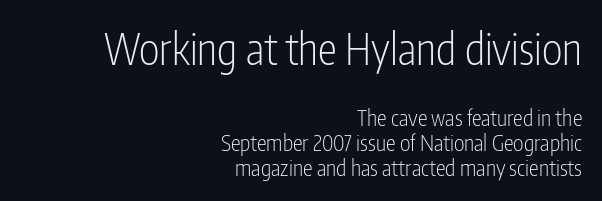
Think standard paragraph weight, or any step lighter than that. Every character sits straight up, as roman type does. The glyphs are unaccompanied by any horizontal stroke below them. Here the designer chose a conventional face with non-uniform glyph widths. Vertical spacing — tight. Letterform terminals end flat and unadorned throughout the passage.
